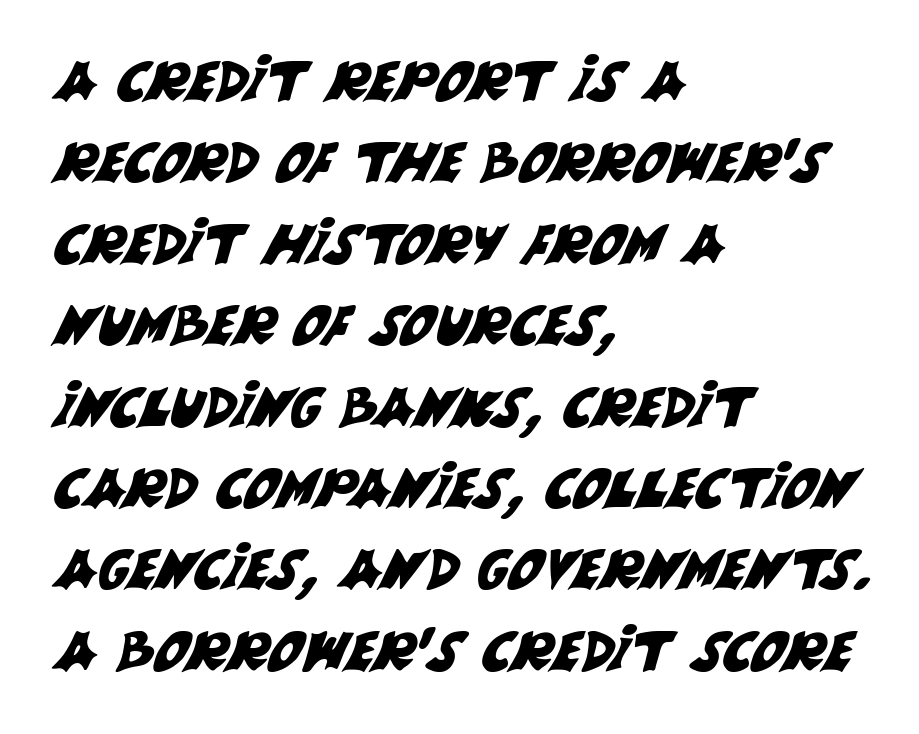
In terms of leading, this rendering sits right in the middle. One-word summary of the alignment: left. The face used here is a sans, in the tradition of grotesques and geometrics. Proportional: the letters do not fall into vertical columns. Has an underline been added? It has not.
